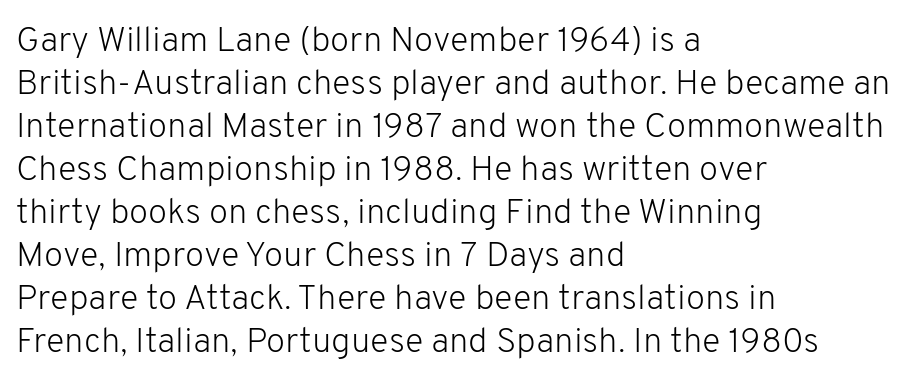
{"serif": "no", "italic": "no", "bold": "no", "weight": "light", "width": "normal", "stroke_contrast": "low", "x_height": "medium", "monospaced": "no", "underline": "no", "align": "left", "line_spacing_ratio": 1.23, "letter_spacing": "normal", "letter_spacing_em": 0.0, "glyph_px": 35}
